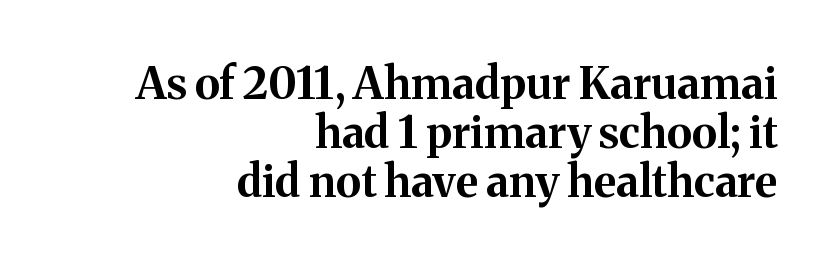
The rag falls on the left side of this text block. A full-strength bold gives these letters their thick strokes. Anything drawn beneath the words? Only blank space. Quick note: interline space is minimal.
